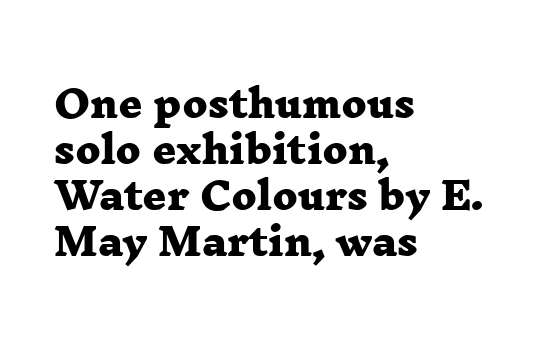
The image shows 37 px heavy, wide serif type; set left-aligned, line spacing 1.24x, normal letter spacing, not underlined; low stroke contrast and a medium x-height.
